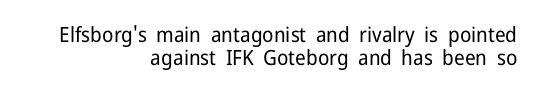
Words float on clear page, feet unadorned. If you drew a ruler down the right edge, every line would touch it. Does extra space separate the letters? No, they use regular spacing. A quiet, ordinary-to-light weight characterises the typeface. If you measured baseline to baseline, you'd find a short distance.
